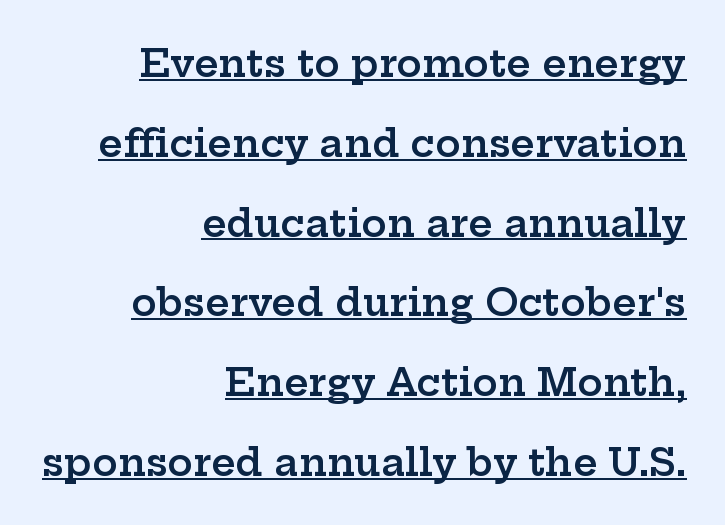
{"serif": "yes", "italic": "no", "bold": "semi", "weight": "semibold", "width": "wide", "stroke_contrast": "low", "x_height": "medium", "monospaced": "no", "underline": "yes", "align": "right", "line_spacing": "loose", "line_spacing_ratio": 2.1, "letter_spacing": "normal", "letter_spacing_em": 0.0, "glyph_px": 38}
